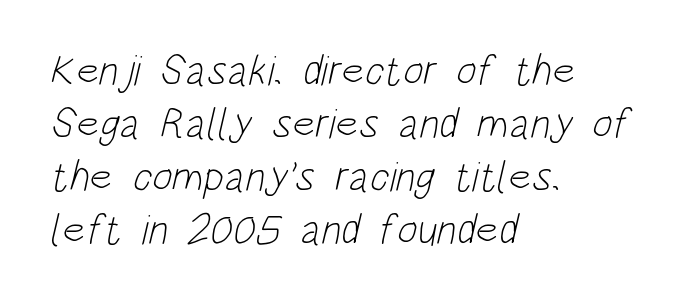
The image shows 43 px light, condensed sans-serif type; set left-aligned, line spacing 1.23x, normal letter spacing, not underlined; low stroke contrast and a large x-height.
